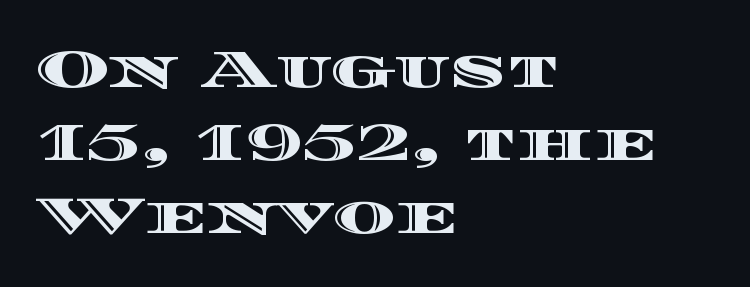
{"italic": "no", "width": "wide", "x_height": "large", "monospaced": "no", "underline": "no", "align": "left", "line_spacing": "normal", "line_spacing_ratio": 1.38, "letter_spacing": "normal", "letter_spacing_em": 0.0, "glyph_px": 53}
